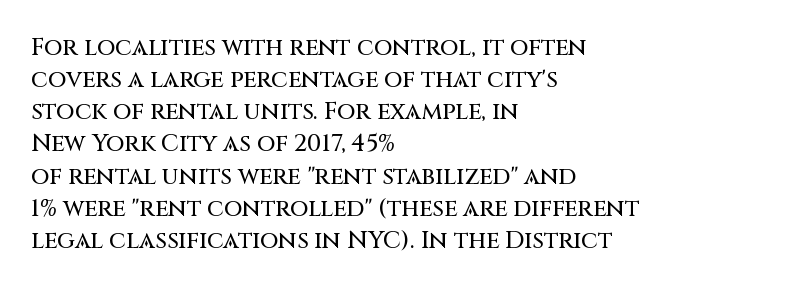
Q: Is the text italic (slanted)? A: No, it is upright.
Q: Is the text underlined? A: No.
Q: How is the paragraph aligned? A: Left-aligned.
Q: Is the spacing between letters normal or unusually wide? A: Normal.
Q: Is the spacing between lines tight, normal or loose? A: Normal.
